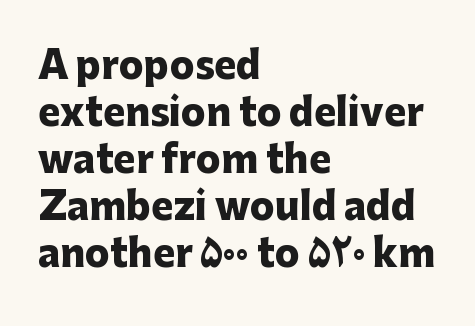
The image shows 37 px heavy sans-serif type, upright; set left-aligned, normal line spacing (1.27x), normal letter spacing, not underlined; low stroke contrast and a medium x-height.
